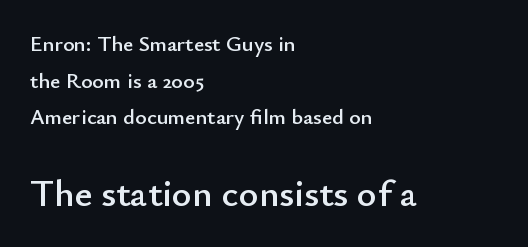
The image shows 38 px sans-serif type, upright; set left-aligned, normal line spacing (1.67x), normal letter spacing, not underlined; the second (bottom) block is 1.73x larger; low stroke contrast and a small x-height.
